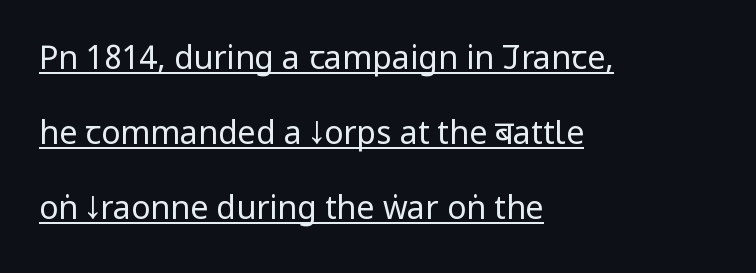
{"serif": "no", "italic": "no", "bold": "no", "weight": "regular", "width": "condensed", "stroke_contrast": "low", "x_height": "large", "monospaced": "no", "underline": "yes", "align": "left", "line_spacing": "loose", "line_spacing_ratio": 2.35, "letter_spacing": "normal", "letter_spacing_em": 0.0, "glyph_px": 32}
